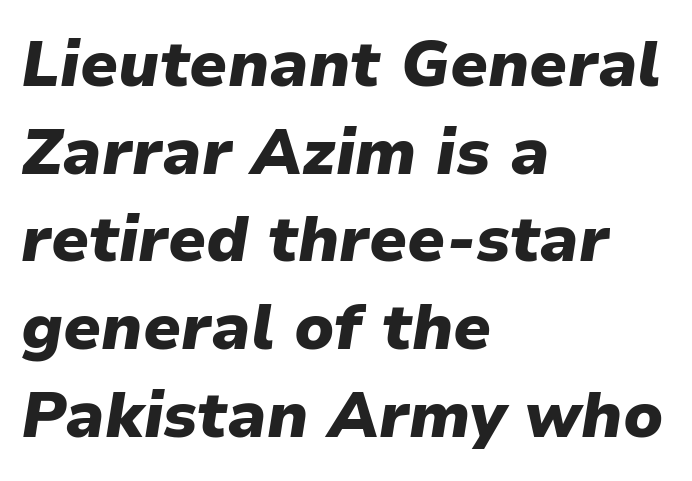
{"italic": "yes", "lean": "right", "slant_degrees": 9, "bold": "yes", "weight": "heavy", "width": "normal", "stroke_contrast": "low", "x_height": "medium", "monospaced": "no", "underline": "no", "align": "left", "line_spacing": "normal", "line_spacing_ratio": 1.37, "letter_spacing": "normal", "letter_spacing_em": 0.0, "glyph_px": 64}
